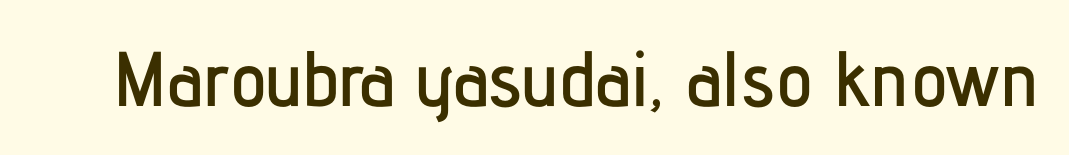
{"serif": "no", "italic": "no", "width": "condensed", "stroke_contrast": "low", "x_height": "medium", "monospaced": "no", "underline": "no", "letter_spacing": "normal", "letter_spacing_em": 0.0, "glyph_px": 78}
